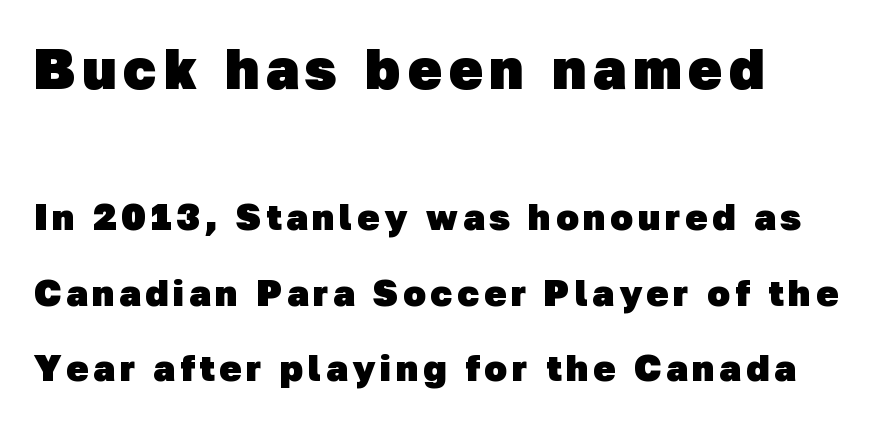
Q: Is the text bold? A: Yes.
Q: Is the typeface a serif or a sans-serif typeface? A: Sans-serif.
Q: Is the text underlined? A: No.
Q: How is the paragraph aligned? A: Left-aligned.
Q: Is the spacing between lines tight, normal or loose? A: Loose.
Q: Which block of text is set in a larger size, the first (top) or the second (bottom)? A: The first (top) one.
Q: Width (condensed, normal, or wide)? A: Normal.
Q: Stroke contrast? A: Low.
Q: x-height? A: Medium.
Q: Monospaced? A: No.
